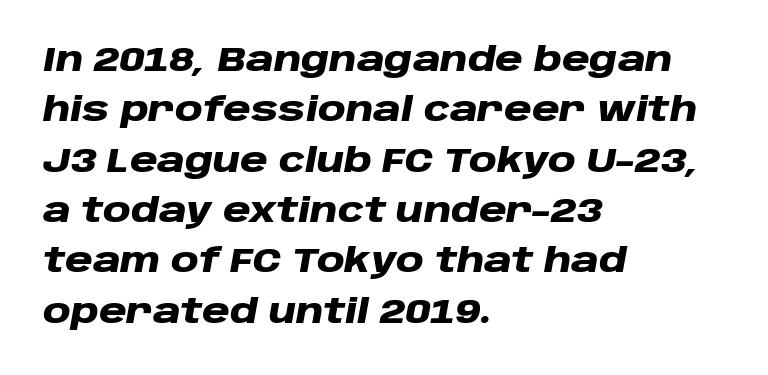
The image shows 34 px heavy, wide type, italic (leaning right); set left-aligned, normal line spacing (1.48x), normal letter spacing, not underlined; low stroke contrast and a large x-height.
